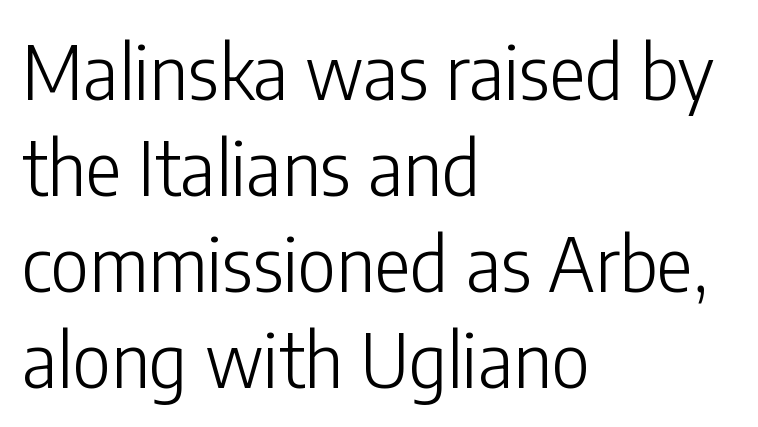
{"serif": "no", "italic": "no", "bold": "no", "weight": "light", "width": "condensed", "stroke_contrast": "low", "x_height": "medium", "monospaced": "no", "underline": "no", "align": "left", "line_spacing": "normal", "line_spacing_ratio": 1.28, "letter_spacing": "normal", "letter_spacing_em": 0.0, "glyph_px": 75}
